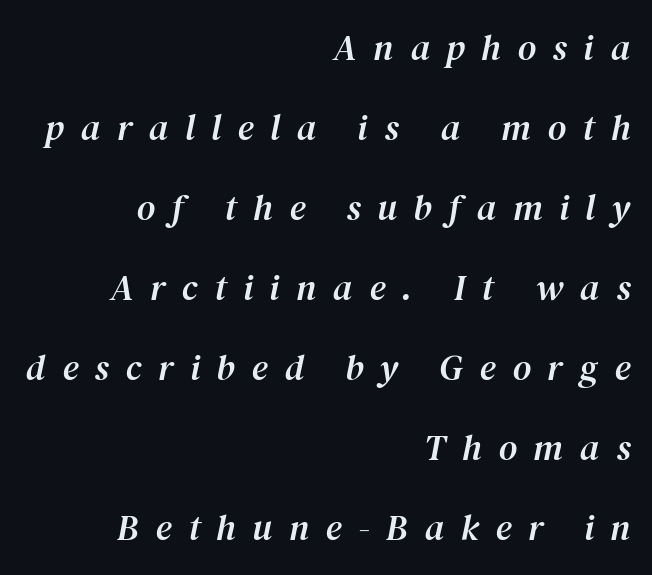
Q: Is the text italic (slanted)? A: Yes, it leans right by about 12 degrees.
Q: Is the typeface a serif or a sans-serif typeface? A: Serif.
Q: Is the text underlined? A: No.
Q: How is the paragraph aligned? A: Right-aligned.
Q: Is the spacing between letters normal or unusually wide? A: Unusually wide.
Q: Is the spacing between lines tight, normal or loose? A: Loose.
Q: Width (condensed, normal, or wide)? A: Normal.
Q: Stroke contrast? A: Medium.
Q: x-height? A: Medium.
Q: Monospaced? A: No.
